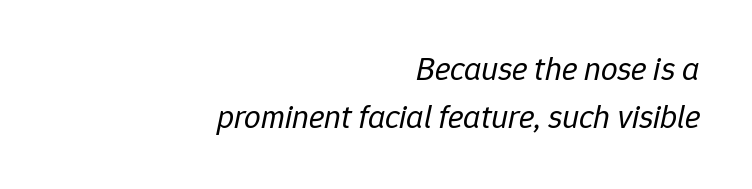
The image shows 33 px regular-weight type, italic (leaning right); set right-aligned, normal line spacing (1.44x), normal letter spacing, not underlined; low stroke contrast and a medium x-height.
